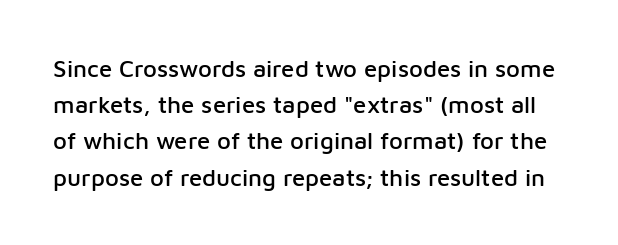
The image shows 24 px text type, upright; set normal line spacing (1.51x), normal letter spacing, not underlined.
